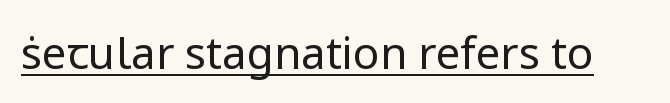
This rendering leaves character spacing at its baseline value. Posture: straight, roman, zero tilt. Somebody hit Ctrl+U on this one — the words are underlined. This sample has the flowing, uneven cadence of proportional lettering. The cut favours lightness, reaching ordinary text weight at its darkest. Examine the stroke ends and you'll find no serifs.
